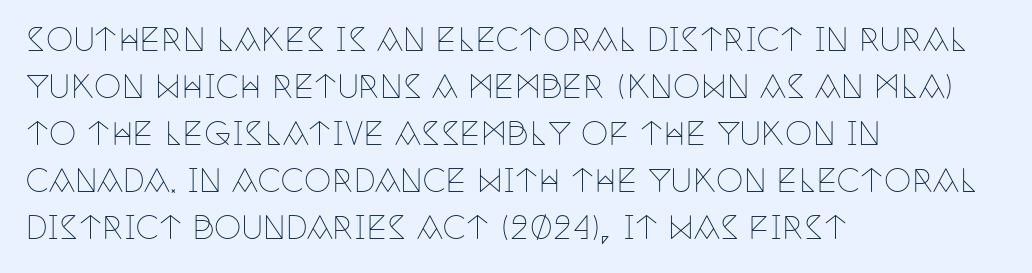
Left-aligned paragraph, ragged on the right. Does the lettering tilt? It doesn't — this is upright. The face used here is rendered with its standard letterfit. Proportional: the letters do not fall into vertical columns. Summary of weight: not heavy and not bold. The words here are not underlined.
